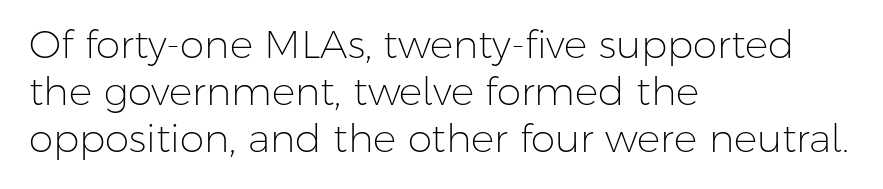
A roman cut, with each character standing at attention. Serif or sans? Sans — the stroke terminals are bare. The weight would be labelled regular, book, light, or lighter still. The baseline area is clear.
